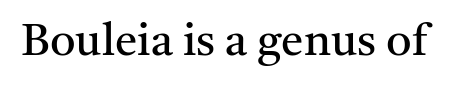
The image shows 45 px regular-weight serif type, upright; set normal letter spacing, not underlined; medium stroke contrast and a medium x-height.
